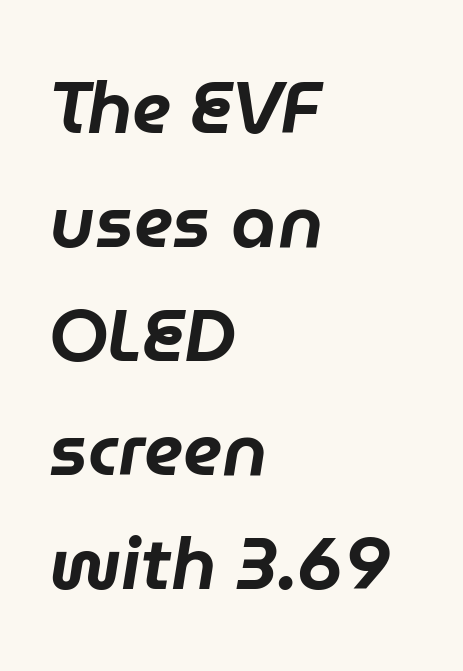
Q: Is the text italic (slanted)? A: Yes, it leans right by about 9 degrees.
Q: Is the text underlined? A: No.
Q: How is the paragraph aligned? A: Left-aligned.
Q: Is the spacing between letters normal or unusually wide? A: Normal.
Q: Is the spacing between lines tight, normal or loose? A: Normal.
Q: Width (condensed, normal, or wide)? A: Normal.
Q: Stroke contrast? A: Low.
Q: x-height? A: Medium.
Q: Monospaced? A: No.
